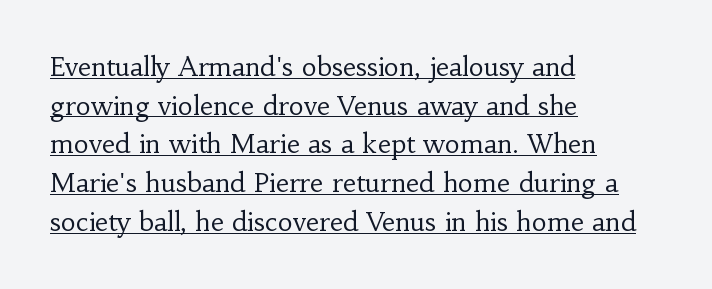
Q: Is the text bold? A: No.
Q: Is the text italic (slanted)? A: No, it is upright.
Q: Is the text underlined? A: Yes.
Q: How is the paragraph aligned? A: Left-aligned.
Q: Is the spacing between letters normal or unusually wide? A: Normal.
Q: Is the spacing between lines tight, normal or loose? A: Normal.
